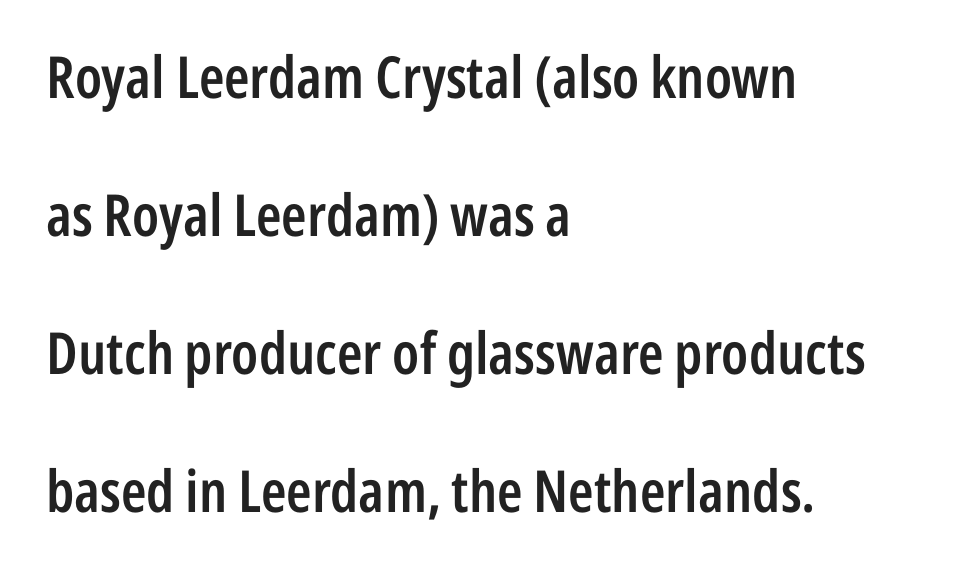
The image shows 58 px semibold, condensed sans-serif type, upright; set left-aligned, loose line spacing (2.38x), normal letter spacing, not underlined; low stroke contrast and a medium x-height.
